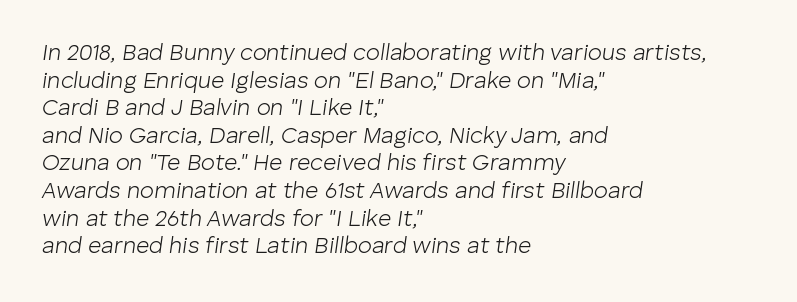
Has an underline been added? It has not. The rendering applies a slant to the glyphs. If you drew a ruler down the left edge, every line would touch it. This is not heavy type; no bold has been used. Students, note that the glyphs here touch the page at normal intervals.
